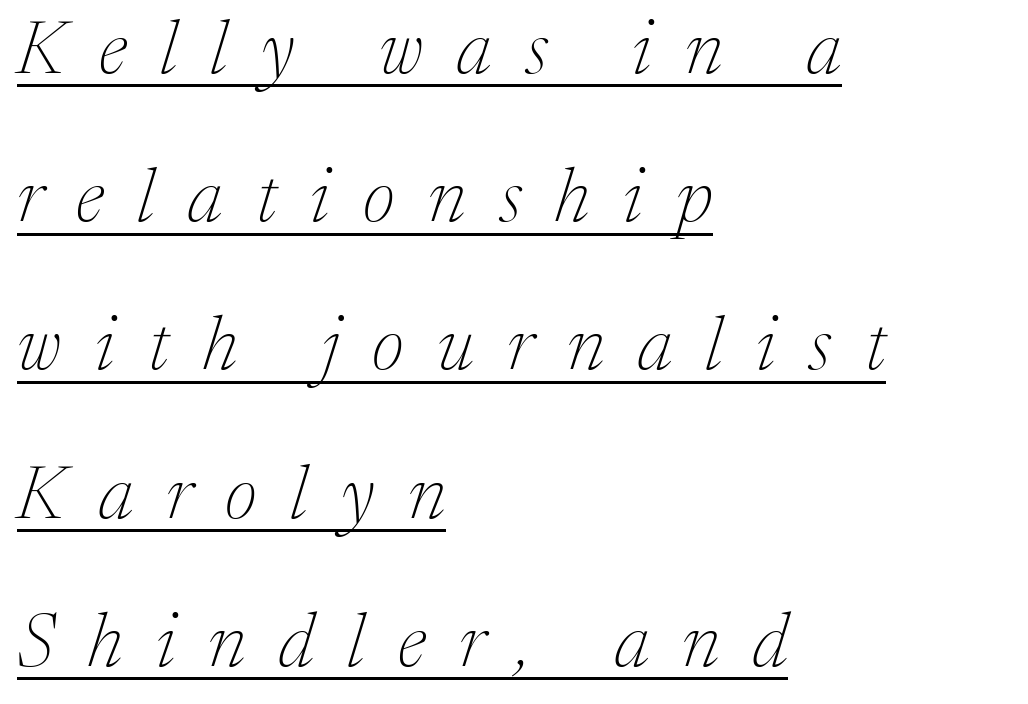
Horizontal alignment here is leftward, the default for most running prose. The passage shown has open, widely tracked lettering throughout. The glyphs in this specimen are seriffed. This reads as an unemphasized weight, regular at the heaviest. Proportional: the letters do not fall into vertical columns.
